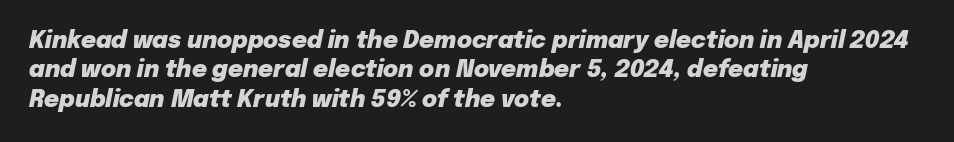
The image shows 23 px bold type, italic (leaning right); set left-aligned, normal line spacing (1.28x), normal letter spacing, not underlined.
